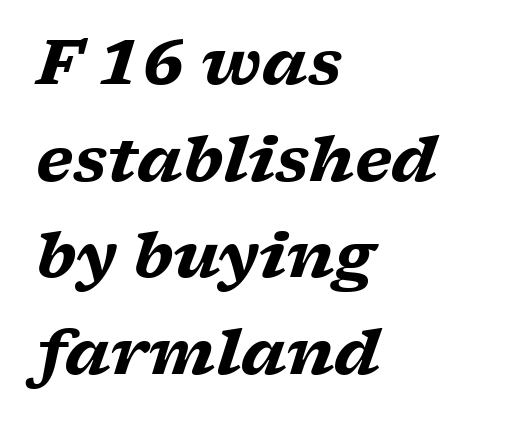
Each word holds together tightly as a unit, with standard inter-letter gaps. Glance below the letters and you will spot only blank space. Regarding serifs, this sample has them. The typesetter chose a ragged-right arrangement here. Here the designer chose a conventional face with non-uniform glyph widths.
